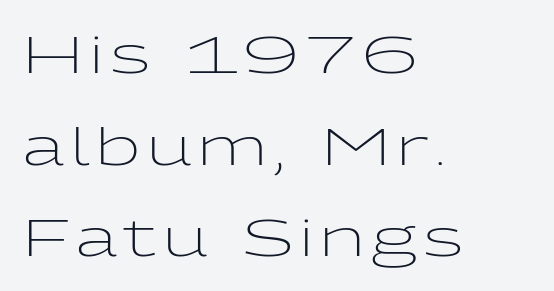
{"serif": "no", "italic": "no", "bold": "no", "weight": "light", "width": "wide", "stroke_contrast": "low", "x_height": "medium", "monospaced": "no", "underline": "no", "align": "left", "line_spacing_ratio": 1.76, "glyph_px": 52}
